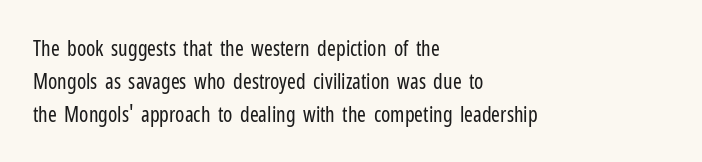
{"italic": "no", "bold": "no", "underline": "no", "align": "left", "line_spacing": "normal", "line_spacing_ratio": 1.57, "letter_spacing": "normal", "letter_spacing_em": 0.0, "glyph_px": 21}
